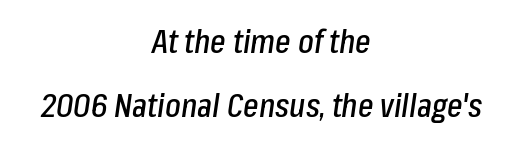
{"italic": "yes", "lean": "right", "slant_degrees": 8, "width": "condensed", "stroke_contrast": "low", "x_height": "medium", "monospaced": "no", "underline": "no", "align": "center", "line_spacing": "loose", "line_spacing_ratio": 1.93, "letter_spacing": "normal", "letter_spacing_em": 0.0, "glyph_px": 33}
